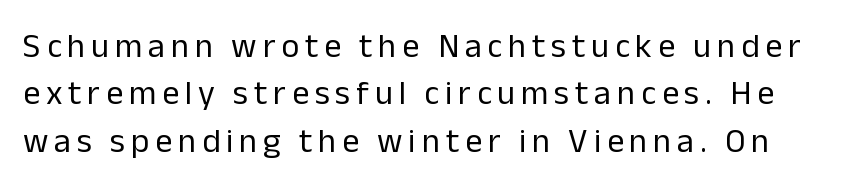
Q: Is the text bold? A: No.
Q: Is the text italic (slanted)? A: No, it is upright.
Q: Is the typeface a serif or a sans-serif typeface? A: Sans-serif.
Q: Is the text underlined? A: No.
Q: Is the spacing between lines tight, normal or loose? A: Normal.
Q: Width (condensed, normal, or wide)? A: Normal.
Q: Stroke contrast? A: Low.
Q: x-height? A: Medium.
Q: Monospaced? A: No.
